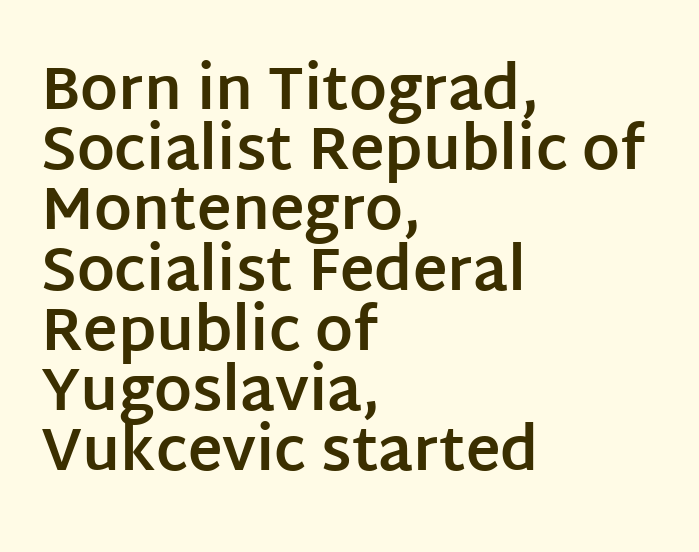
Q: Is the text bold? A: Yes.
Q: Is the text italic (slanted)? A: No, it is upright.
Q: Is the typeface a serif or a sans-serif typeface? A: Sans-serif.
Q: Is the text underlined? A: No.
Q: How is the paragraph aligned? A: Left-aligned.
Q: Is the spacing between letters normal or unusually wide? A: Normal.
Q: Is the spacing between lines tight, normal or loose? A: Tight.
Q: Width (condensed, normal, or wide)? A: Normal.
Q: Stroke contrast? A: Low.
Q: x-height? A: Large.
Q: Monospaced? A: No.
